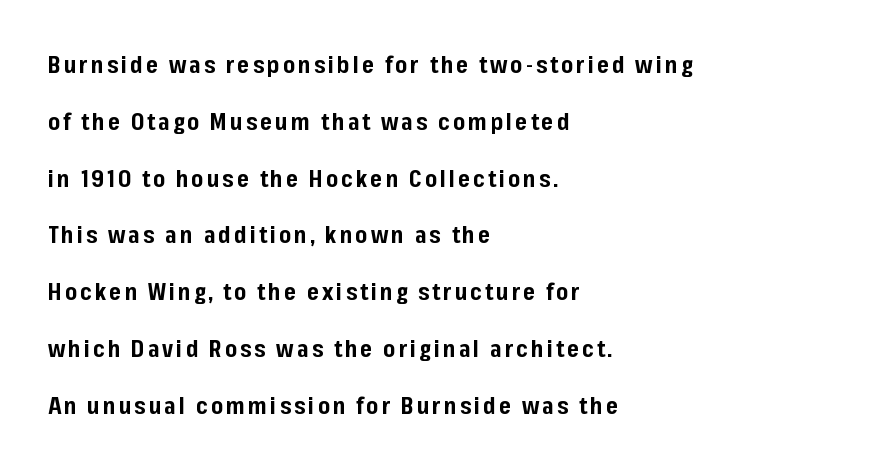
The image shows 23 px bold type, upright; set left-aligned, loose line spacing (2.47x), not underlined.
